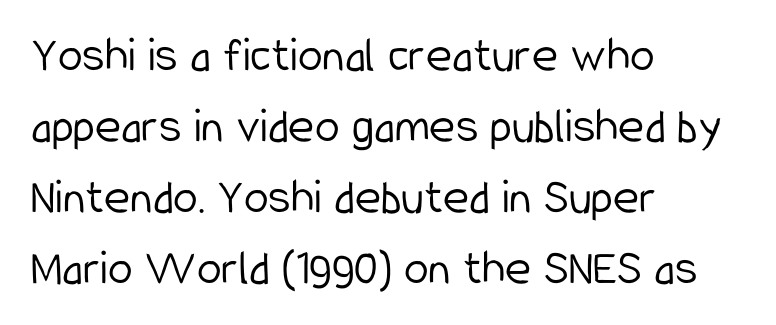
To sum up the face: it is a sans, with no serifs. Italic? Not at all — the glyphs are vertical. Summary of weight: not heavy and not bold. Honestly, the letter spacing is just normal — you wouldn't notice it. Quick note: underline off.
